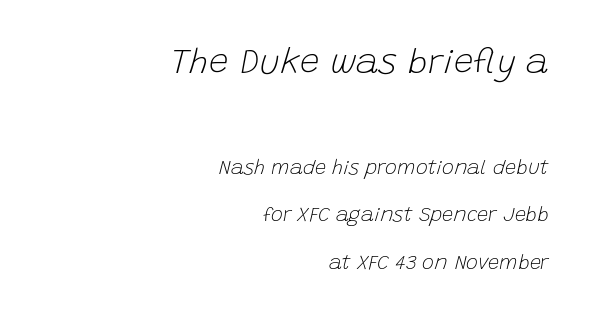
Emphasis-style slanted type is in use. One glance says open: line gaps are wider than usual. In CSS terms this would be text-align: right. No heavy texture on the line: the type isn't bold. The rendering uses natural spacing where letterforms have individual widths.
